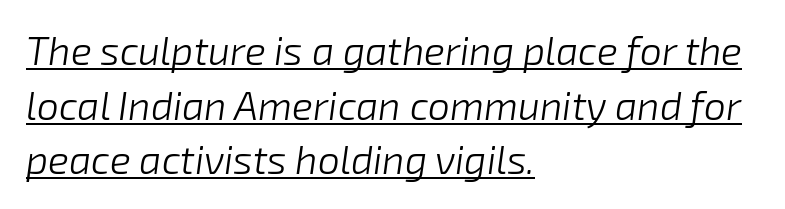
Q: Is the text bold? A: No.
Q: Is the text italic (slanted)? A: Yes, it leans right by about 8 degrees.
Q: Is the text underlined? A: Yes.
Q: How is the paragraph aligned? A: Left-aligned.
Q: Is the spacing between letters normal or unusually wide? A: Normal.
Q: Is the spacing between lines tight, normal or loose? A: Normal.
Q: Width (condensed, normal, or wide)? A: Normal.
Q: Stroke contrast? A: Low.
Q: x-height? A: Medium.
Q: Monospaced? A: No.
